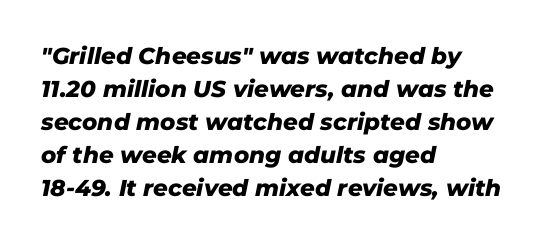
The image shows 23 px bold type, italic (leaning right); set left-aligned, normal line spacing (1.43x), normal letter spacing, not underlined.
